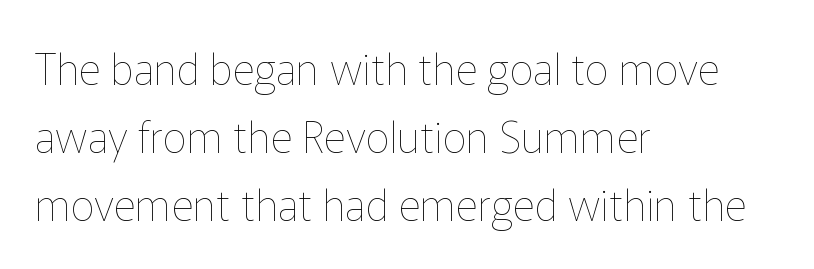
Q: Is the text bold? A: No.
Q: Is the text italic (slanted)? A: No, it is upright.
Q: Is the text underlined? A: No.
Q: How is the paragraph aligned? A: Left-aligned.
Q: Is the spacing between letters normal or unusually wide? A: Normal.
Q: Is the spacing between lines tight, normal or loose? A: Normal.
Q: Width (condensed, normal, or wide)? A: Normal.
Q: Stroke contrast? A: Low.
Q: x-height? A: Medium.
Q: Monospaced? A: No.
